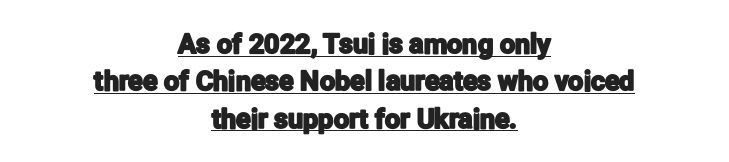
Q: Is the text italic (slanted)? A: No, it is upright.
Q: Is the text underlined? A: Yes.
Q: How is the paragraph aligned? A: Centered.
Q: Is the spacing between letters normal or unusually wide? A: Normal.
Q: Is the spacing between lines tight, normal or loose? A: Normal.
